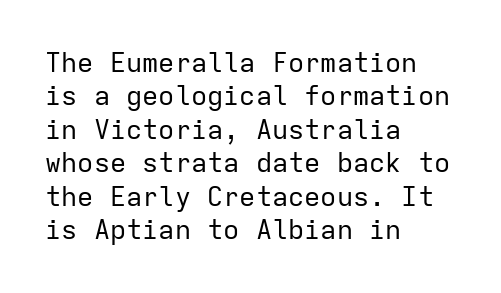
No letter is thick-stroked: the sample isn't bold. This rendering leaves character spacing at its baseline value. A bare baseline throughout the passage. Line beginnings align vertically; line endings do not. This sample uses an upright cut, with every glyph sitting square on the baseline.
